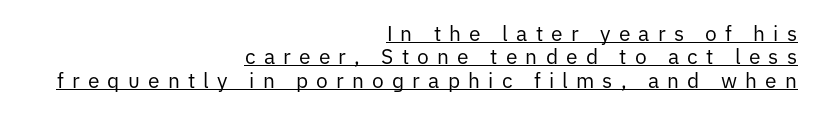
Q: Is the text bold? A: No.
Q: Is the text italic (slanted)? A: No, it is upright.
Q: Is the text underlined? A: Yes.
Q: How is the paragraph aligned? A: Right-aligned.
Q: Is the spacing between letters normal or unusually wide? A: Unusually wide.
Q: Is the spacing between lines tight, normal or loose? A: Tight.
